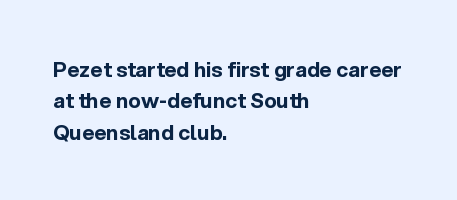
{"italic": "no", "bold": "yes", "underline": "no", "align": "left", "line_spacing": "normal", "line_spacing_ratio": 1.49, "letter_spacing": "normal", "letter_spacing_em": 0.0, "glyph_px": 21}
